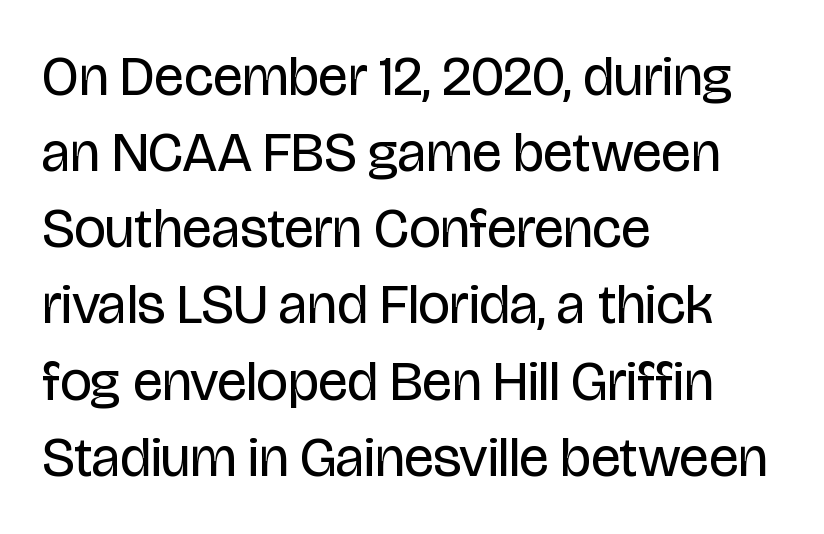
The font's upright variant was chosen for this text. The rendering shows plain stroke endings on the letterforms — a sans-serif design. Each letter keeps its own natural width here, so spacing adapts to shape. Teacher's note: observe the even left margin — that is flush-left alignment. The passage shown is not underscored anywhere.
